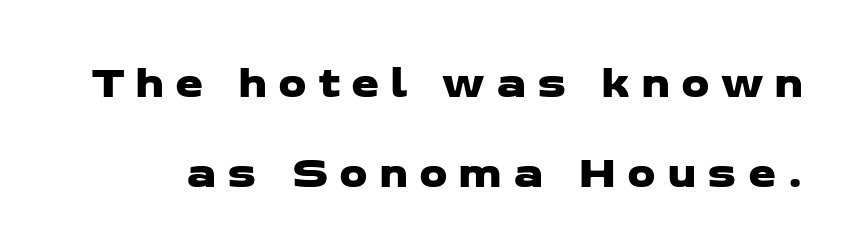
{"serif": "no", "width": "wide", "stroke_contrast": "low", "x_height": "medium", "monospaced": "no", "underline": "no", "line_spacing": "loose", "line_spacing_ratio": 2.0, "letter_spacing": "wide", "letter_spacing_em": 0.24, "glyph_px": 45}
